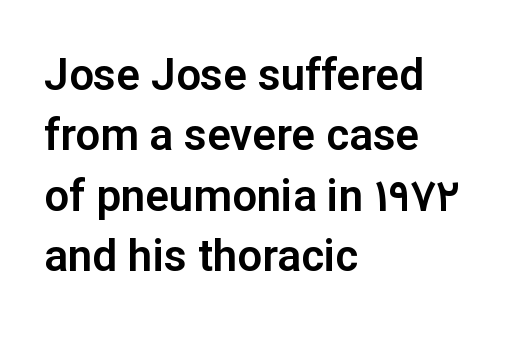
Q: Is the text italic (slanted)? A: No, it is upright.
Q: Is the typeface a serif or a sans-serif typeface? A: Sans-serif.
Q: Is the text underlined? A: No.
Q: How is the paragraph aligned? A: Left-aligned.
Q: Is the spacing between letters normal or unusually wide? A: Normal.
Q: Is the spacing between lines tight, normal or loose? A: Normal.
Q: Width (condensed, normal, or wide)? A: Normal.
Q: Stroke contrast? A: Low.
Q: x-height? A: Medium.
Q: Monospaced? A: No.
